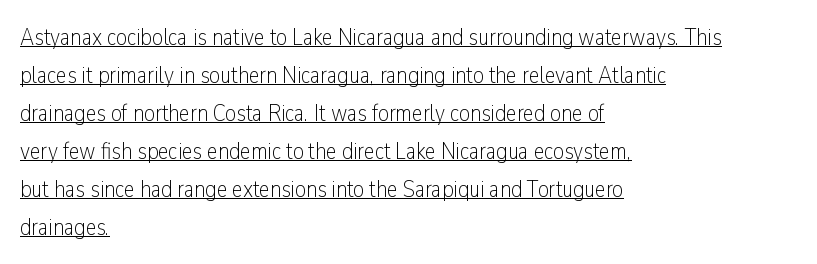
This rendering uses left alignment, leaving the right contour irregular. The rendering uses a moderate line-height, typical for paragraphs. Decoration check: the copy is underlined. Nope, not italic — everything's standing straight. The font is comparable to plain body text, perhaps lighter.
